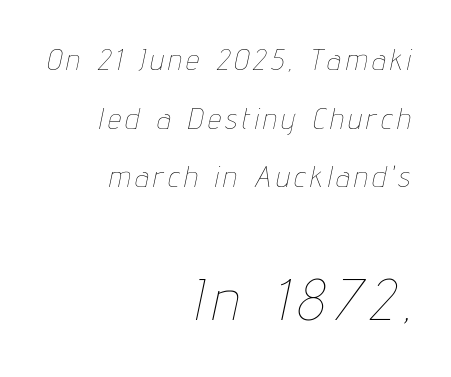
{"italic": "yes", "lean": "right", "slant_degrees": 12, "bold": "no", "weight": "thin", "width": "condensed", "stroke_contrast": "low", "x_height": "medium", "monospaced": "no", "underline": "no", "align": "right", "line_spacing": "loose", "line_spacing_ratio": 2.02, "larger_block": "second", "size_ratio": 2.0, "glyph_px": 58}
